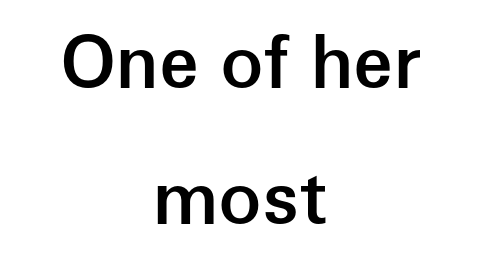
{"serif": "no", "italic": "no", "bold": "semi", "weight": "semibold", "width": "normal", "stroke_contrast": "low", "x_height": "medium", "monospaced": "no", "underline": "no", "align": "center", "line_spacing_ratio": 1.89, "letter_spacing": "normal", "letter_spacing_em": 0.0, "glyph_px": 72}
